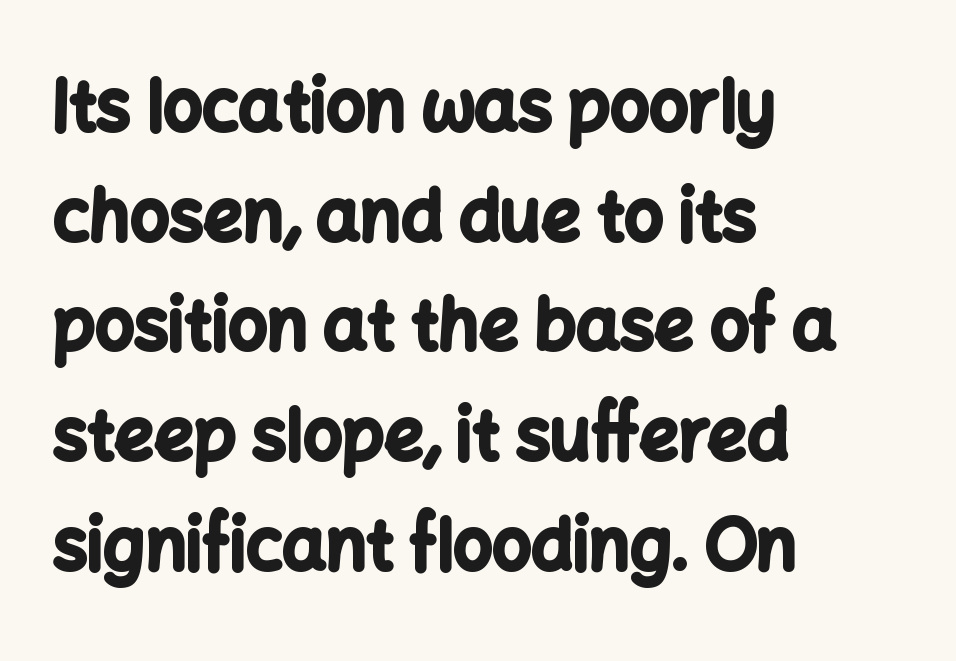
{"serif": "no", "italic": "no", "bold": "yes", "weight": "bold", "width": "normal", "stroke_contrast": "low", "x_height": "medium", "monospaced": "no", "underline": "no", "align": "left", "line_spacing": "normal", "line_spacing_ratio": 1.59, "letter_spacing": "normal", "letter_spacing_em": 0.0, "glyph_px": 69}
